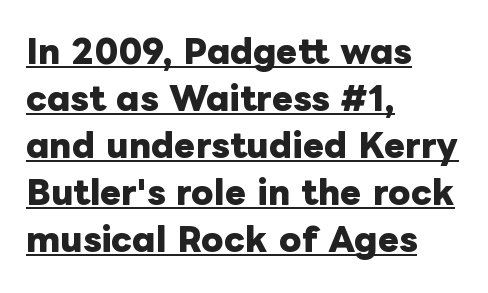
{"italic": "no", "bold": "yes", "weight": "heavy", "width": "normal", "stroke_contrast": "low", "x_height": "medium", "monospaced": "no", "underline": "yes", "align": "left", "line_spacing": "normal", "line_spacing_ratio": 1.47, "letter_spacing": "normal", "letter_spacing_em": 0.0, "glyph_px": 32}
